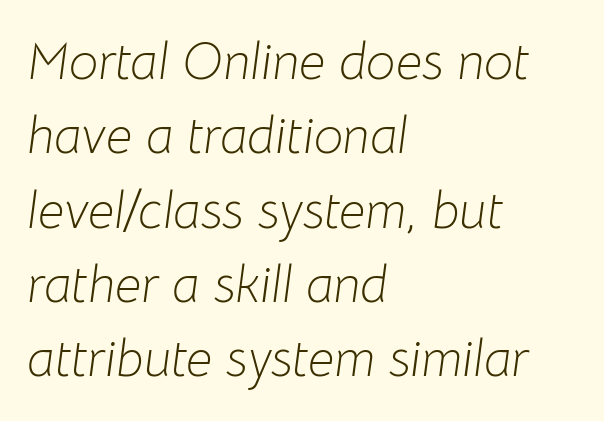
The image shows 52 px light type, italic (leaning right); set left-aligned, normal line spacing (1.43x), normal letter spacing, not underlined; low stroke contrast and a medium x-height.
